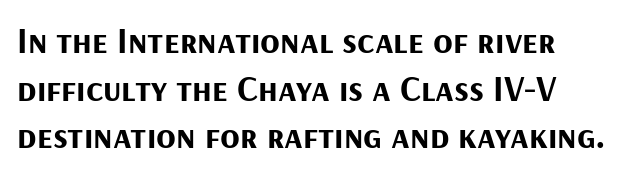
Q: Is the text bold? A: Yes.
Q: Is the text italic (slanted)? A: No, it is upright.
Q: Is the typeface a serif or a sans-serif typeface? A: Sans-serif.
Q: Is the text underlined? A: No.
Q: How is the paragraph aligned? A: Left-aligned.
Q: Is the spacing between letters normal or unusually wide? A: Normal.
Q: Is the spacing between lines tight, normal or loose? A: Normal.
Q: Width (condensed, normal, or wide)? A: Normal.
Q: Stroke contrast? A: Medium.
Q: x-height? A: Medium.
Q: Monospaced? A: No.
